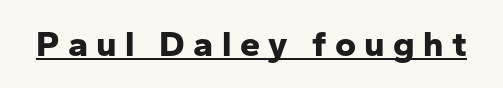
The image shows 36 px bold sans-serif type, upright; set unusually wide letter spacing (+0.23 em), underlined; low stroke contrast and a medium x-height.
